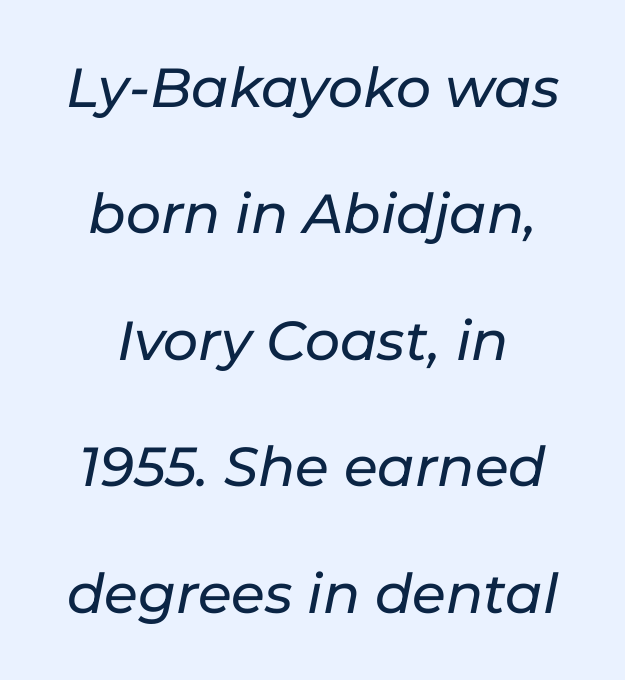
The image shows 55 px text type, italic (leaning right); set loose line spacing (2.3x), normal letter spacing, not underlined; low stroke contrast and a medium x-height.
